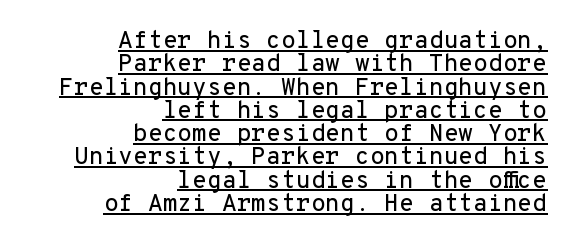
What stands out about the letter spacing? Nothing — it is the standard amount. Teacher's note: observe the even right margin — that is flush-right alignment. Every word sits above its own underline. Is there any slant? The stems are plumb.
